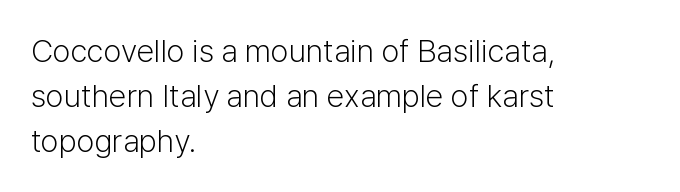
The compositor pushed each line to the left boundary. Stems here are at most as thick as an everyday book face. Students, note that the glyphs here touch the page at normal intervals. Every stem runs plumb, perpendicular to the baseline. This sample has the flowing, uneven cadence of proportional lettering. Words float on clear page, feet unadorned.
